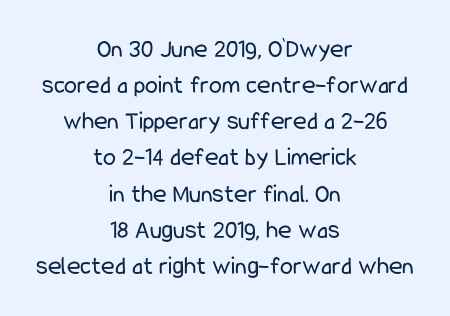
{"italic": "no", "bold": "no", "underline": "no", "align": "center", "line_spacing": "normal", "line_spacing_ratio": 1.39, "letter_spacing": "normal", "letter_spacing_em": 0.0, "glyph_px": 26}
